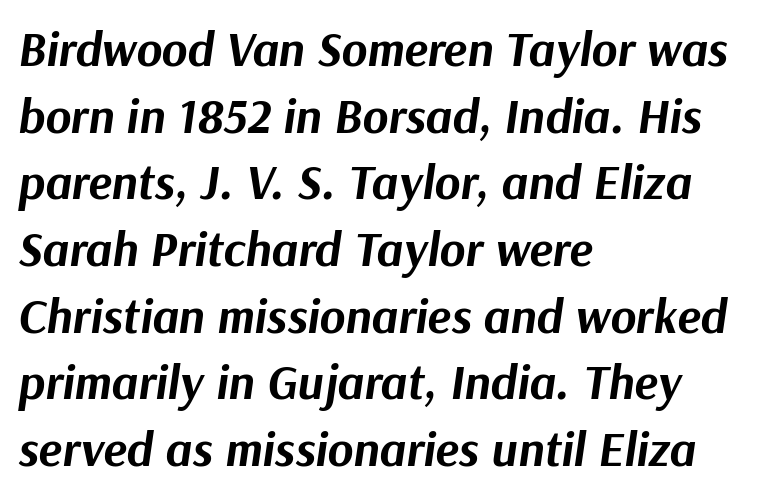
The image shows 49 px bold type, italic (leaning right); set left-aligned, normal line spacing (1.36x), normal letter spacing, not underlined; medium stroke contrast and a medium x-height.
